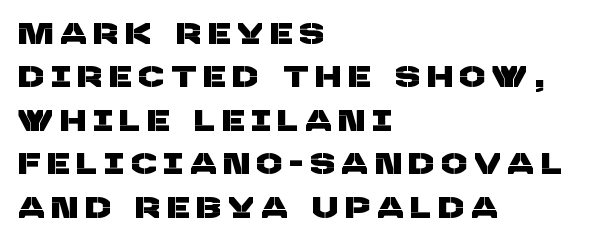
Q: Is the typeface a serif or a sans-serif typeface? A: Sans-serif.
Q: Is the text underlined? A: No.
Q: How is the paragraph aligned? A: Left-aligned.
Q: Is the spacing between letters normal or unusually wide? A: Unusually wide.
Q: Is the spacing between lines tight, normal or loose? A: Normal.
Q: Width (condensed, normal, or wide)? A: Normal.
Q: Stroke contrast? A: Low.
Q: x-height? A: Large.
Q: Monospaced? A: No.
